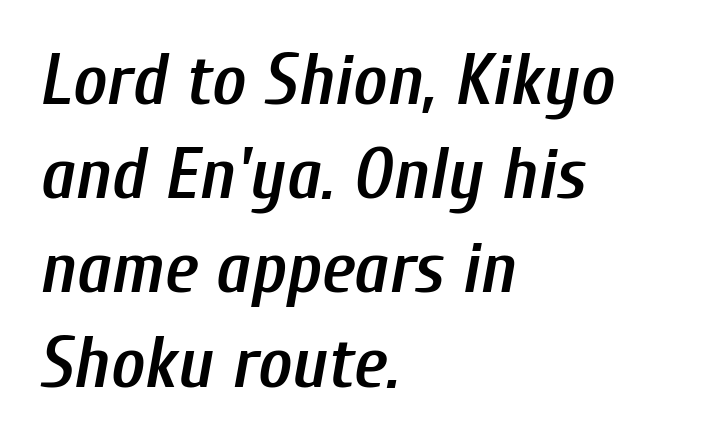
{"italic": "yes", "lean": "right", "slant_degrees": 10, "bold": "semi", "weight": "semibold", "width": "condensed", "stroke_contrast": "low", "x_height": "medium", "monospaced": "no", "underline": "no", "align": "left", "line_spacing": "normal", "line_spacing_ratio": 1.29, "letter_spacing": "normal", "letter_spacing_em": 0.0, "glyph_px": 73}
